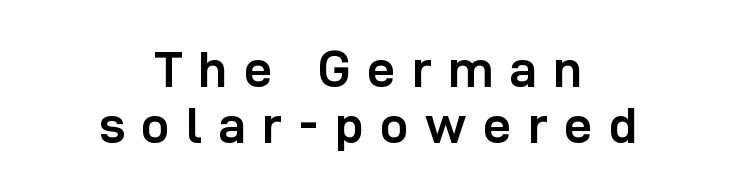
{"serif": "no", "italic": "no", "bold": "yes", "weight": "semibold", "width": "normal", "stroke_contrast": "low", "x_height": "medium", "monospaced": "no", "underline": "no", "align": "center", "line_spacing": "tight", "line_spacing_ratio": 1.12, "letter_spacing": "wide", "letter_spacing_em": 0.33, "glyph_px": 50}
